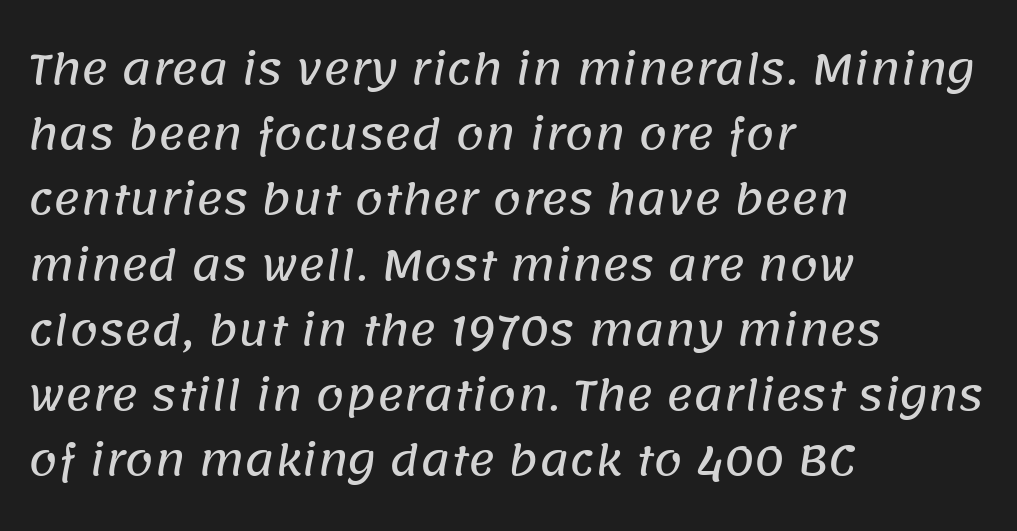
The face used here is proportionally spaced, like ordinary book or web type. This rendering employs a face without finishing strokes, i.e., a sans-serif. The gap between lines stays unmarked. Leading: standard. One-word summary of the alignment: left.
